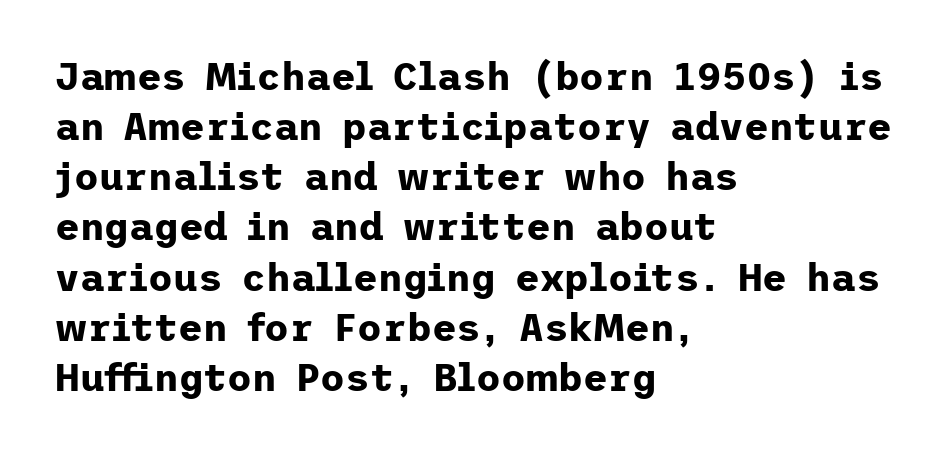
{"serif": "no", "italic": "no", "bold": "yes", "weight": "bold", "width": "normal", "stroke_contrast": "low", "x_height": "medium", "underline": "no", "align": "left", "line_spacing": "normal", "line_spacing_ratio": 1.32, "letter_spacing": "normal", "letter_spacing_em": 0.0, "glyph_px": 38}
